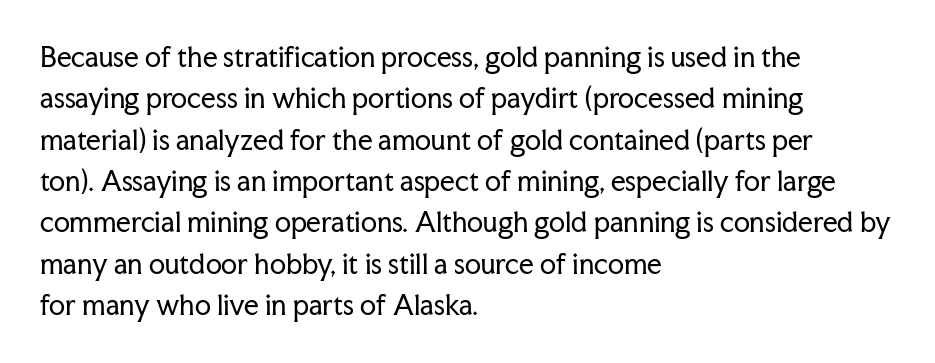
{"italic": "no", "bold": "no", "underline": "no", "align": "left", "line_spacing": "normal", "line_spacing_ratio": 1.59, "letter_spacing": "normal", "letter_spacing_em": 0.0, "glyph_px": 26}
